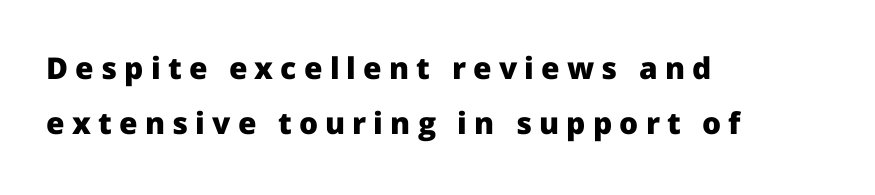
Q: Is the text bold? A: Yes.
Q: Is the text italic (slanted)? A: No, it is upright.
Q: Is the typeface a serif or a sans-serif typeface? A: Sans-serif.
Q: Is the text underlined? A: No.
Q: How is the paragraph aligned? A: Left-aligned.
Q: Is the spacing between letters normal or unusually wide? A: Unusually wide.
Q: Width (condensed, normal, or wide)? A: Normal.
Q: Stroke contrast? A: Low.
Q: x-height? A: Medium.
Q: Monospaced? A: No.
